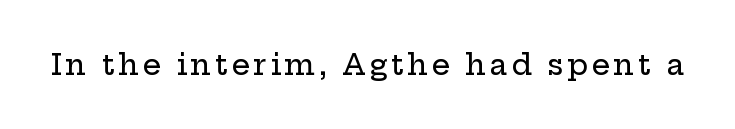
The image shows 29 px wide serif type, upright; set not underlined; low stroke contrast and a medium x-height.
